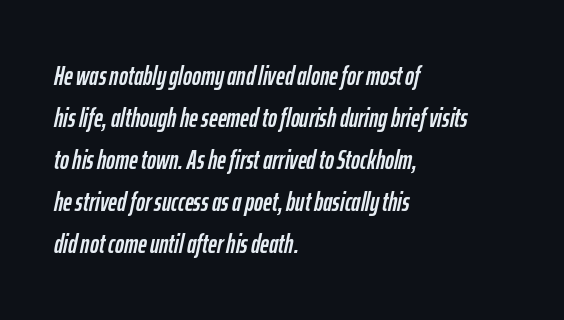
Q: Is the text italic (slanted)? A: Yes, it leans right by about 12 degrees.
Q: Is the text underlined? A: No.
Q: How is the paragraph aligned? A: Left-aligned.
Q: Is the spacing between letters normal or unusually wide? A: Normal.
Q: Is the spacing between lines tight, normal or loose? A: Normal.
